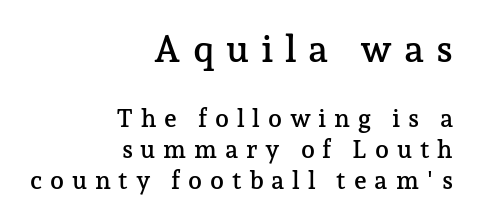
The image shows 38 px serif type, upright; set right-aligned, line spacing 1.23x, unusually wide letter spacing (+0.31 em), not underlined; the first (top) block is 1.52x larger; low stroke contrast and a medium x-height.
